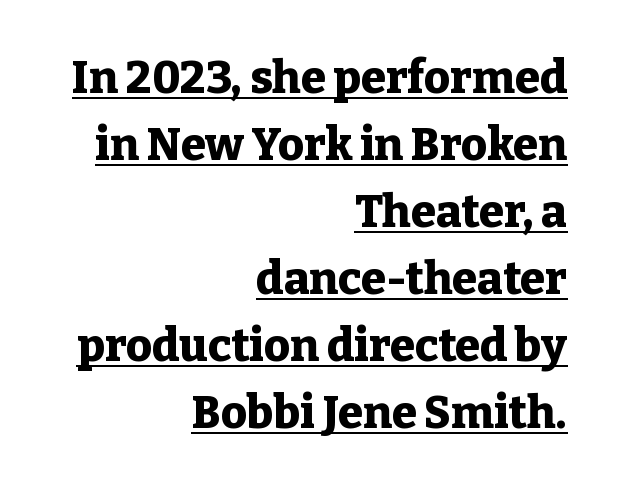
Italic: no, the glyphs are upright roman. In terms of letterform style, serifs are clearly present. A typesetter would call this proportional, since set widths differ per character. Look at the stroke-to-counter ratio: heavy, a bold. The rag falls on the left side of this text block.
